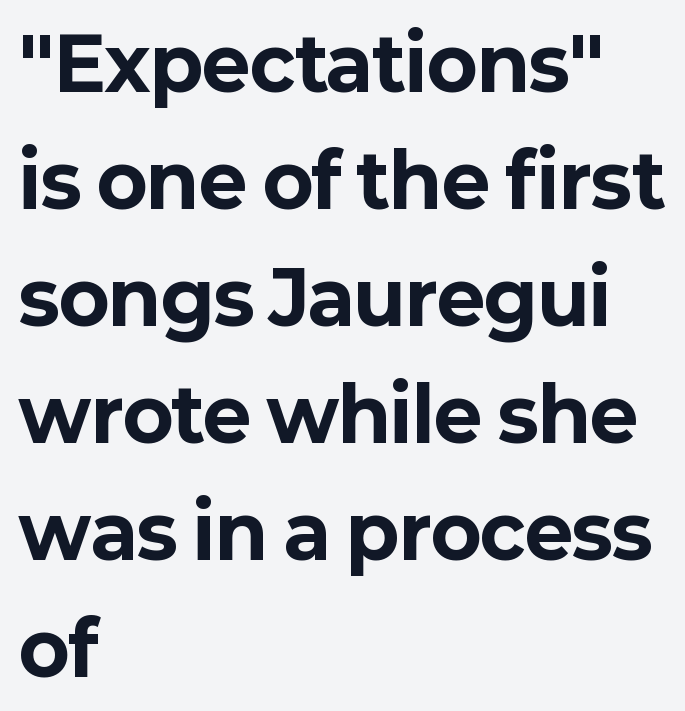
The image shows 74 px bold sans-serif type, upright; set left-aligned, normal line spacing (1.58x), normal letter spacing, not underlined; low stroke contrast and a medium x-height.
